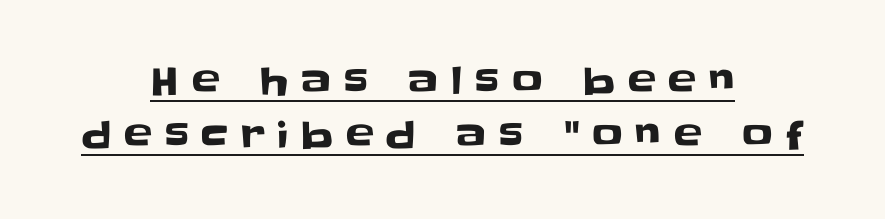
The image shows 38 px sans-serif type, upright; set centered, normal line spacing (1.43x), unusually wide letter spacing (+0.33 em), underlined; low stroke contrast and a large x-height.
